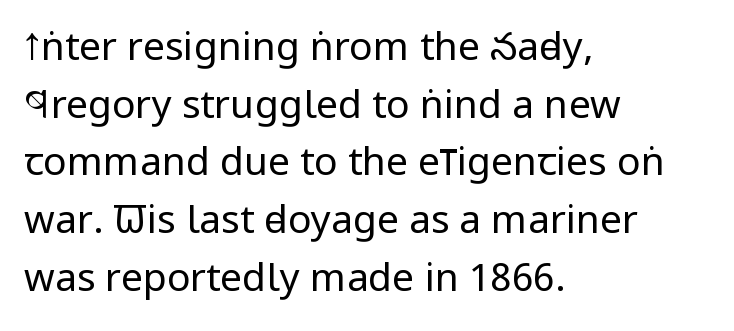
The paragraph shown leans on its left margin. The face looks like a standard text weight, possibly lighter. The characters display no serif detailing; their extremities are plain. Do the characters align in a grid? No, the font is proportional. Does extra space separate the letters? No, they use regular spacing. In terms of posture, this sample is upright.
